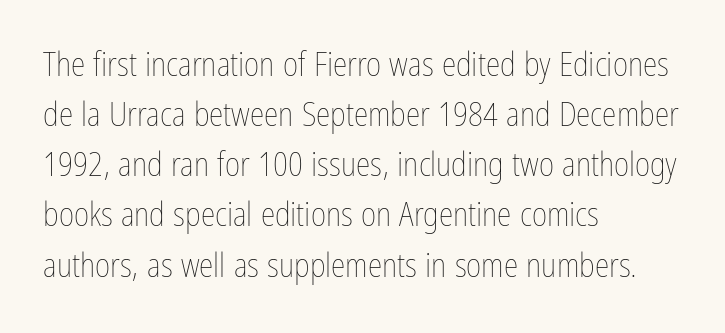
{"italic": "no", "bold": "no", "weight": "thin", "width": "condensed", "stroke_contrast": "low", "x_height": "medium", "monospaced": "no", "underline": "no", "align": "left", "line_spacing": "normal", "line_spacing_ratio": 1.52, "letter_spacing": "normal", "letter_spacing_em": 0.0, "glyph_px": 33}
